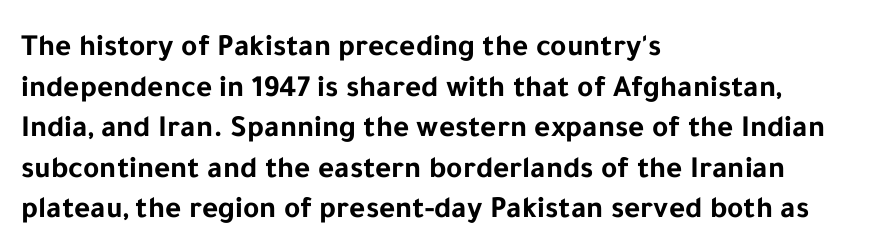
Q: Is the text bold? A: Yes.
Q: Is the text italic (slanted)? A: No, it is upright.
Q: Is the typeface a serif or a sans-serif typeface? A: Sans-serif.
Q: Is the text underlined? A: No.
Q: How is the paragraph aligned? A: Left-aligned.
Q: Is the spacing between letters normal or unusually wide? A: Normal.
Q: Is the spacing between lines tight, normal or loose? A: Normal.
Q: Width (condensed, normal, or wide)? A: Normal.
Q: Stroke contrast? A: Low.
Q: x-height? A: Medium.
Q: Monospaced? A: No.
